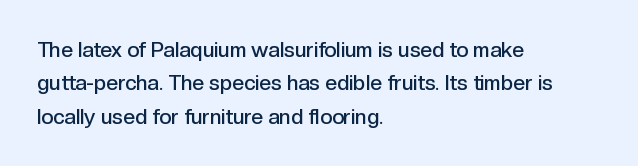
Typographic density is moderately raised because the face is semibold. Letter spacing: default. Vertically, the passage feels balanced, rows spaced as you'd expect. In terms of posture, this sample is upright. These lines stack with their left ends in a neat column.
